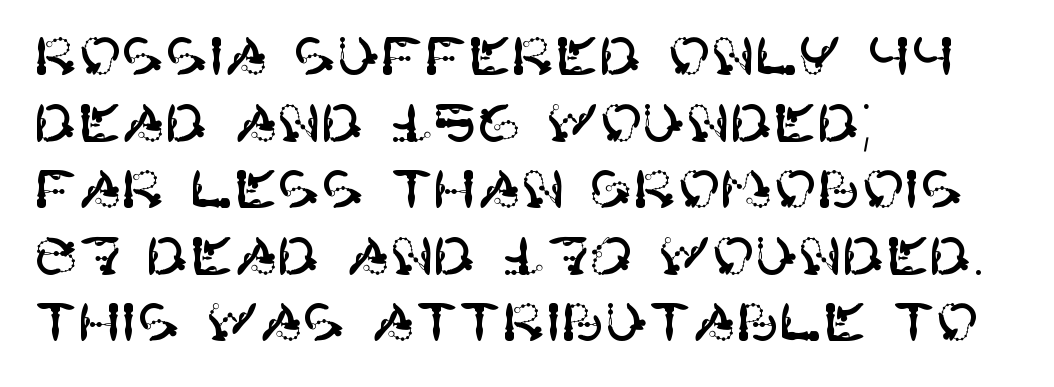
{"serif": "no", "italic": "no", "width": "normal", "stroke_contrast": "high", "x_height": "large", "underline": "no", "align": "left", "line_spacing": "normal", "line_spacing_ratio": 1.28, "letter_spacing": "normal", "letter_spacing_em": 0.0, "glyph_px": 52}
